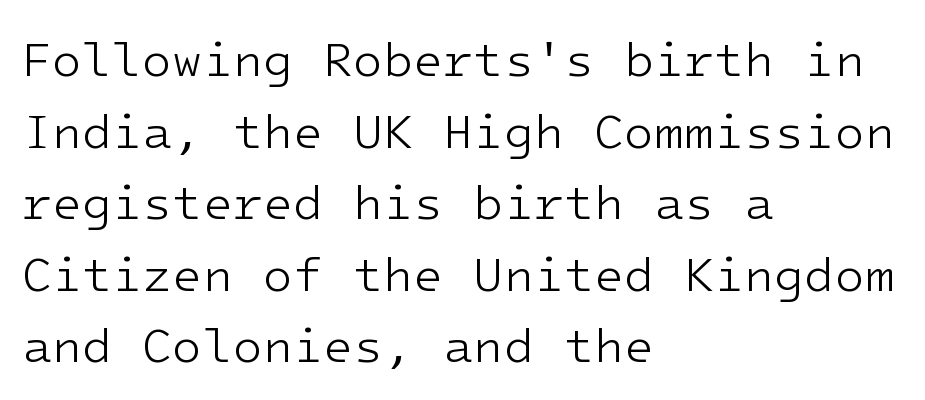
{"serif": "no", "italic": "no", "bold": "no", "weight": "light", "width": "normal", "stroke_contrast": "low", "x_height": "medium", "monospaced": "yes", "underline": "no", "align": "left", "line_spacing": "normal", "line_spacing_ratio": 1.46, "letter_spacing": "normal", "letter_spacing_em": 0.0, "glyph_px": 49}
